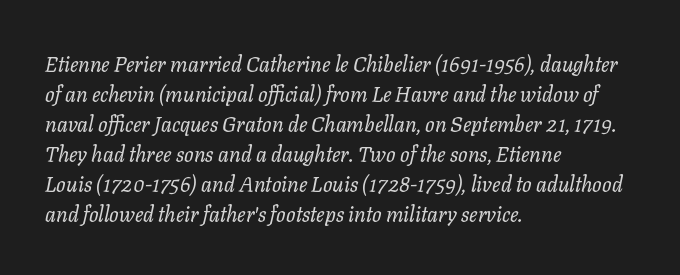
Baseline-to-baseline distance is the conventional proportion of letter height. Would a proofreader flag this as italicized? Yes. Spacing between characters is what you'd get straight out of the box. These lines stack with their left ends in a neat column. Decoration check: the copy has no underline.
